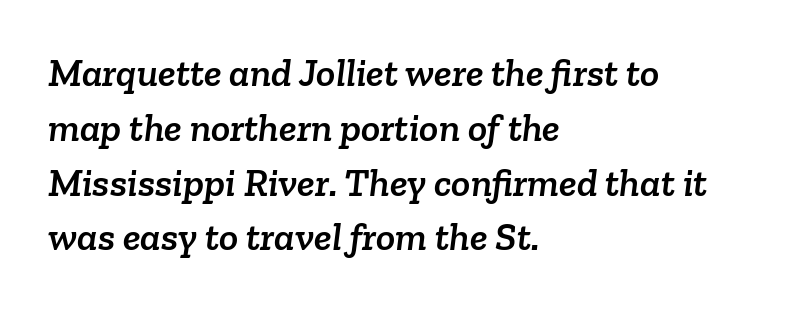
Q: Is the typeface a serif or a sans-serif typeface? A: Serif.
Q: Is the text underlined? A: No.
Q: How is the paragraph aligned? A: Left-aligned.
Q: Is the spacing between letters normal or unusually wide? A: Normal.
Q: Is the spacing between lines tight, normal or loose? A: Normal.
Q: Width (condensed, normal, or wide)? A: Normal.
Q: Stroke contrast? A: Low.
Q: x-height? A: Medium.
Q: Monospaced? A: No.
